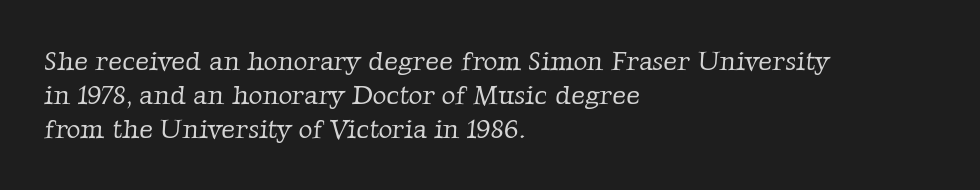
The image shows 27 px text type; set left-aligned, normal line spacing (1.26x), normal letter spacing, not underlined.
